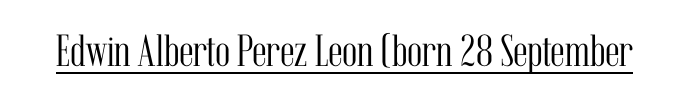
{"serif": "yes", "italic": "no", "bold": "no", "weight": "light", "width": "condensed", "stroke_contrast": "medium", "x_height": "medium", "monospaced": "no", "underline": "yes", "letter_spacing": "normal", "letter_spacing_em": 0.0, "glyph_px": 45}
